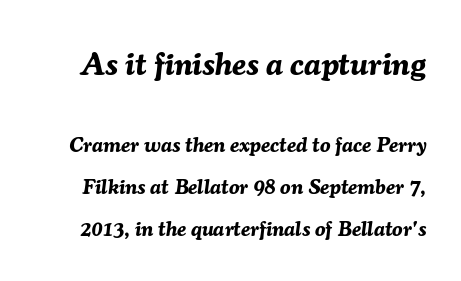
Q: Is the text bold? A: Yes.
Q: Is the text italic (slanted)? A: Yes, it leans right by about 7 degrees.
Q: Is the text underlined? A: No.
Q: Is the spacing between letters normal or unusually wide? A: Normal.
Q: Is the spacing between lines tight, normal or loose? A: Loose.
Q: Which block of text is set in a larger size, the first (top) or the second (bottom)? A: The first (top) one.
Q: Width (condensed, normal, or wide)? A: Normal.
Q: Stroke contrast? A: Medium.
Q: x-height? A: Medium.
Q: Monospaced? A: No.
